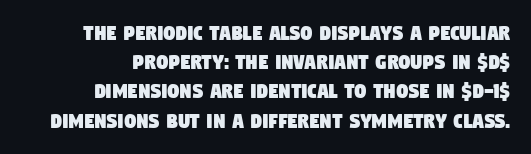
{"underline": "no", "line_spacing": "normal", "line_spacing_ratio": 1.27, "letter_spacing": "normal", "letter_spacing_em": 0.0, "glyph_px": 23}
